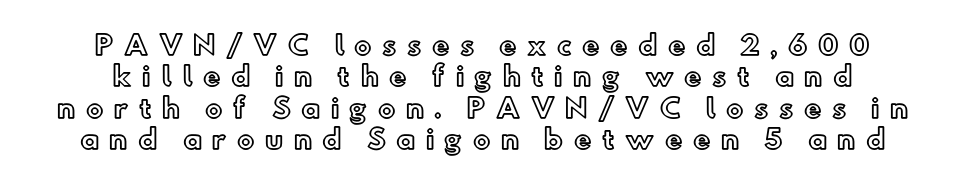
The image shows 26 px text type, upright; set line spacing 1.21x, unusually wide letter spacing (+0.4 em), not underlined.
